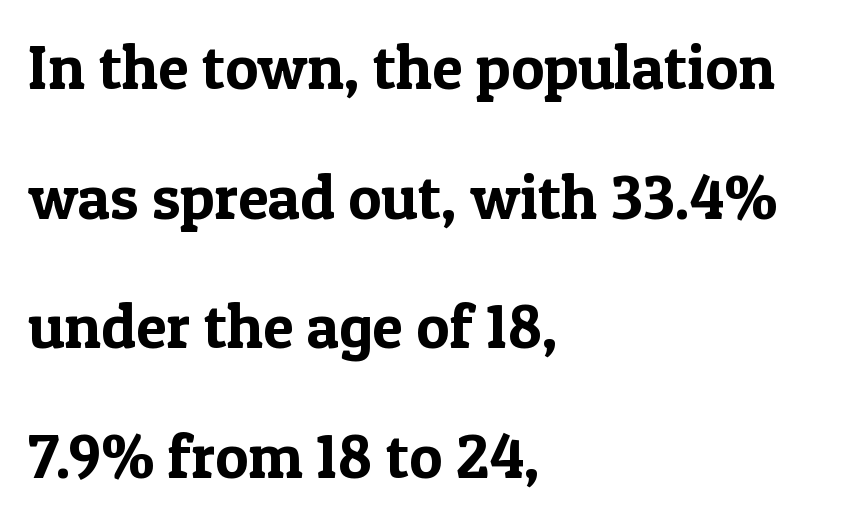
Spacing verdict: proportional, widths tailored to each character. Only glyphs here, with clear space below each row. These lines were composed using upright roman letters. In terms of letterform style, serifs are clearly present. A great deal of white space separates one row of letters from the next.
